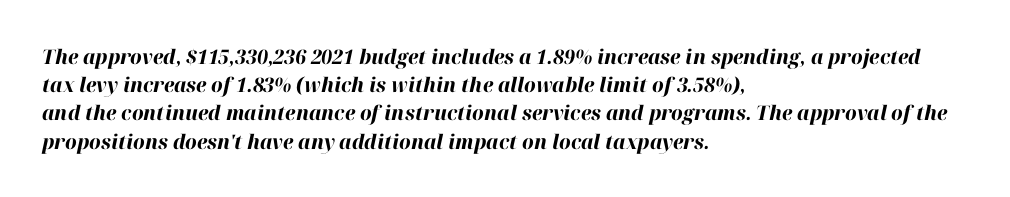
Q: Is the text bold? A: Yes.
Q: Is the text italic (slanted)? A: Yes, it leans right by about 12 degrees.
Q: Is the text underlined? A: No.
Q: How is the paragraph aligned? A: Left-aligned.
Q: Is the spacing between letters normal or unusually wide? A: Normal.
Q: Is the spacing between lines tight, normal or loose? A: Normal.
